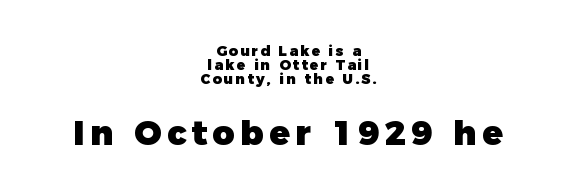
The image shows 34 px heavy sans-serif type, upright; set centered, tight line spacing (1.01x), not underlined; the second (bottom) block is 2.43x larger; low stroke contrast and a medium x-height.
